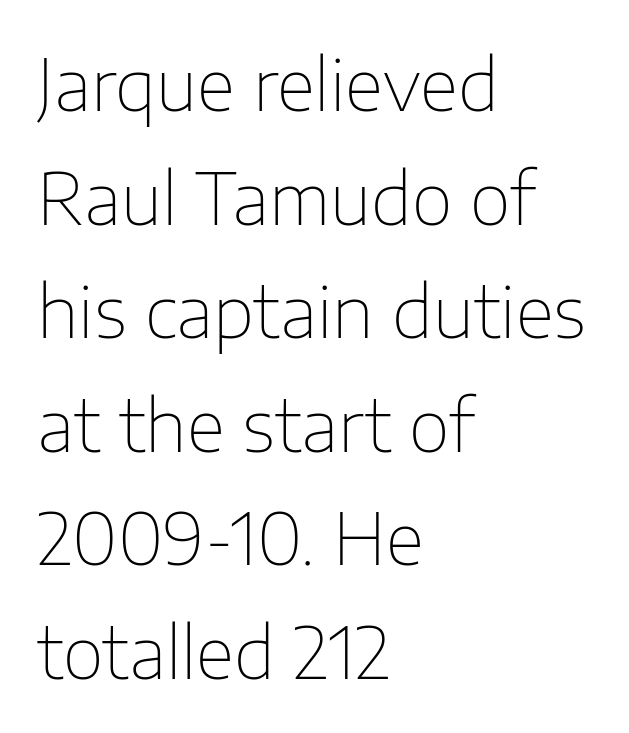
Think of a printed novel: that variable character pitch is what you see here. Decoration check: the copy has no underline. Letters have the restrained weight of plain body copy at most. Whoever set this chose a conventional vertical rhythm. This rendering employs a face without finishing strokes, i.e., a sans-serif. Left-aligned paragraph, ragged on the right.
